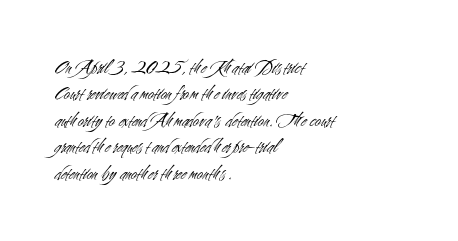
The rendering uses a moderate line-height, typical for paragraphs. Only glyphs here, with clear space below each row. The passage is arranged the way most books set body copy — flush left. Spacing between characters is what you'd get straight out of the box.
